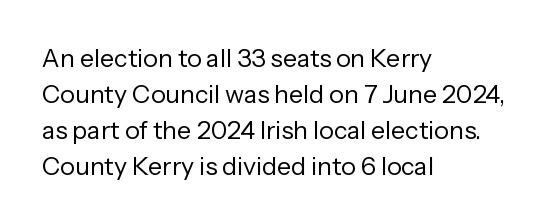
The image shows 25 px text type, upright; set left-aligned, normal line spacing (1.44x), normal letter spacing, not underlined.
